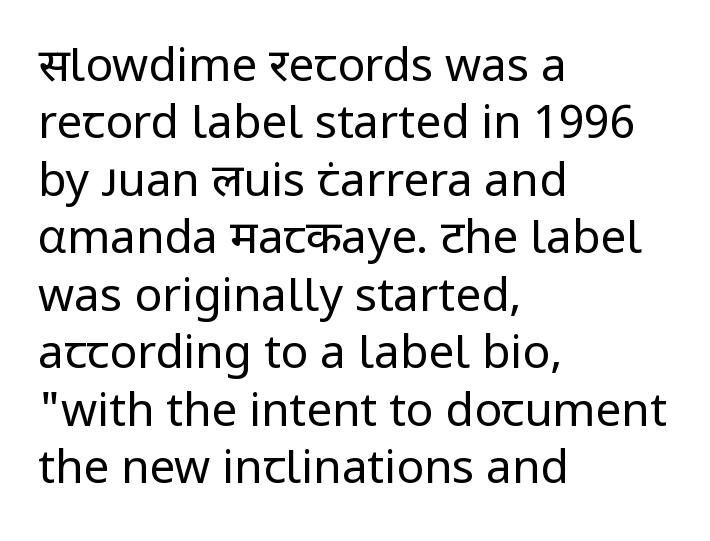
The image shows 46 px regular-weight sans-serif type, upright; set left-aligned, normal line spacing (1.25x), normal letter spacing, not underlined; low stroke contrast and a medium x-height.
